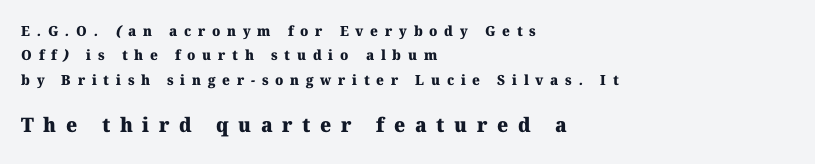
{"bold": "yes", "underline": "no", "align": "left", "line_spacing_ratio": 1.74, "letter_spacing": "wide", "letter_spacing_em": 0.48, "larger_block": "second", "size_ratio": 1.43, "glyph_px": 20}
